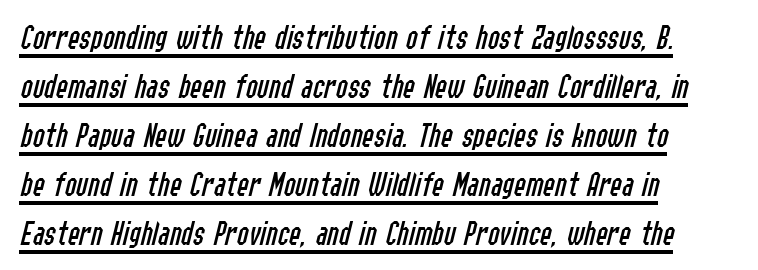
Q: Is the text bold? A: No.
Q: Is the text italic (slanted)? A: Yes, it leans right by about 14 degrees.
Q: Is the text underlined? A: Yes.
Q: How is the paragraph aligned? A: Left-aligned.
Q: Is the spacing between letters normal or unusually wide? A: Normal.
Q: Is the spacing between lines tight, normal or loose? A: Normal.
Q: Width (condensed, normal, or wide)? A: Condensed.
Q: Stroke contrast? A: Low.
Q: x-height? A: Medium.
Q: Monospaced? A: No.
